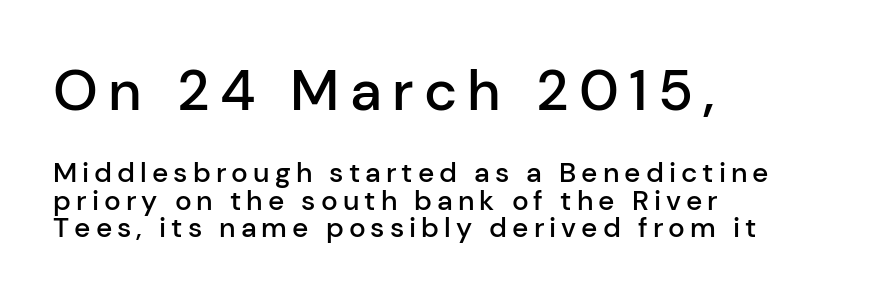
Q: Is the text bold? A: Semi-bold.
Q: Is the text italic (slanted)? A: No, it is upright.
Q: Is the typeface a serif or a sans-serif typeface? A: Sans-serif.
Q: Is the text underlined? A: No.
Q: How is the paragraph aligned? A: Left-aligned.
Q: Is the spacing between lines tight, normal or loose? A: Tight.
Q: Which block of text is set in a larger size, the first (top) or the second (bottom)? A: The first (top) one.
Q: Width (condensed, normal, or wide)? A: Normal.
Q: Stroke contrast? A: Low.
Q: x-height? A: Medium.
Q: Monospaced? A: No.
